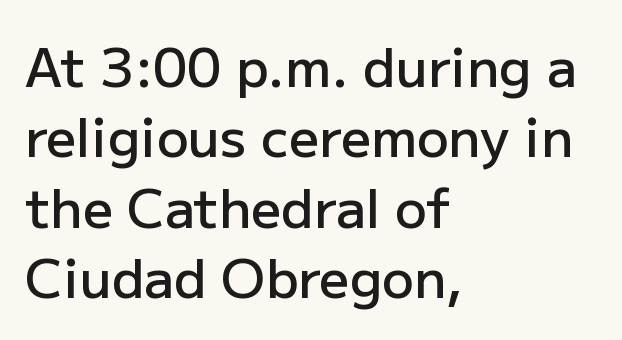
Casual observation: everything's shoved over to the left. When letters stand straight like this, we call the style roman or upright. Honestly, the row spacing looks completely unremarkable. This sample uses plain, unmodified letter spacing. The typesetting leans somewhat heavy: a semibold.
